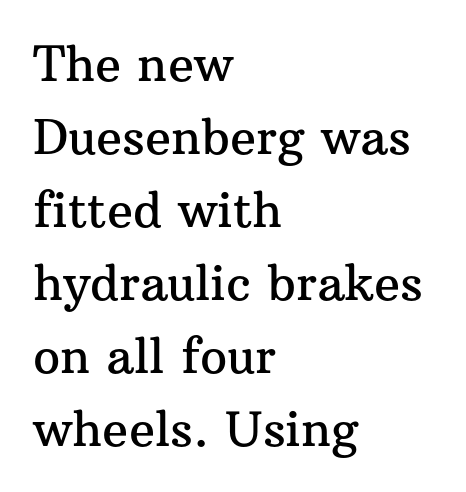
The image shows 48 px serif type, upright; set left-aligned, normal line spacing (1.52x), normal letter spacing, not underlined; medium stroke contrast and a medium x-height.
